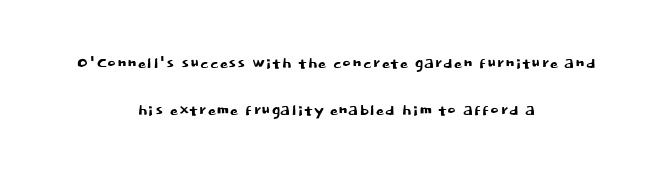
Style check: upright. Each line is balanced around a shared central axis. Honestly, the letter spacing is just normal — you wouldn't notice it. Students, observe: this is what heavily led, spacious text looks like. The space directly below the letters is spotless.
